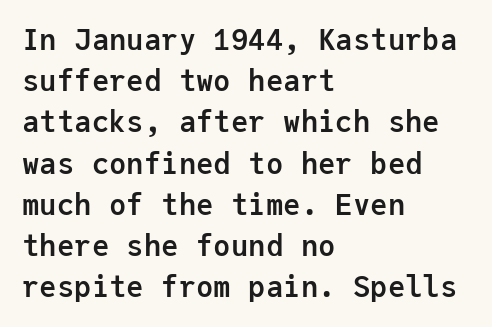
The image shows 29 px semibold sans-serif type, upright, monospaced; set left-aligned, normal line spacing (1.42x), normal letter spacing, not underlined; low stroke contrast and a medium x-height.
